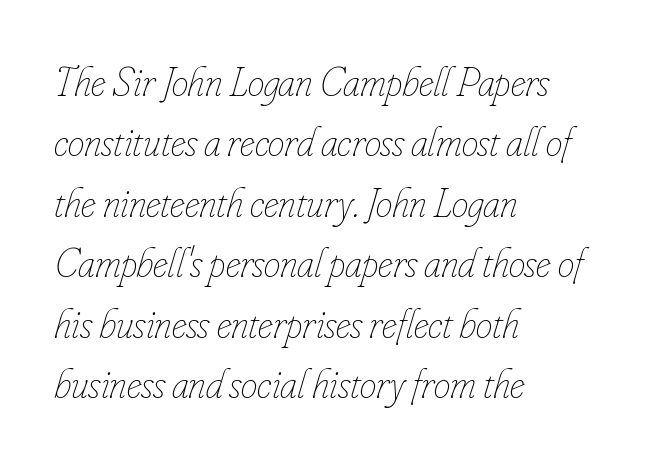
The glyphs are unaccompanied by any horizontal stroke below them. The letters sit at their default tracking, neither squeezed nor spread. It's the slanting kind of type. Bold? No — there's no thickening of the strokes.
